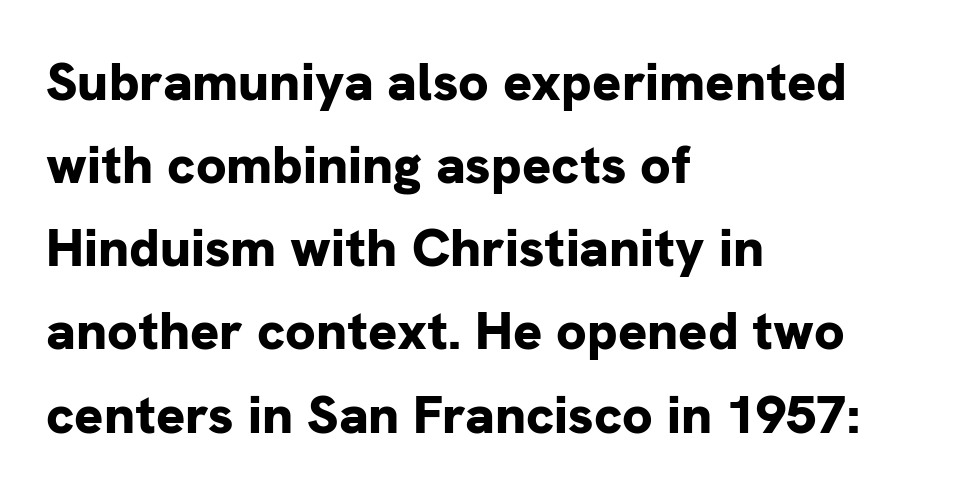
The image shows 54 px bold sans-serif type, upright; set left-aligned, normal line spacing (1.54x), normal letter spacing, not underlined; low stroke contrast and a medium x-height.
